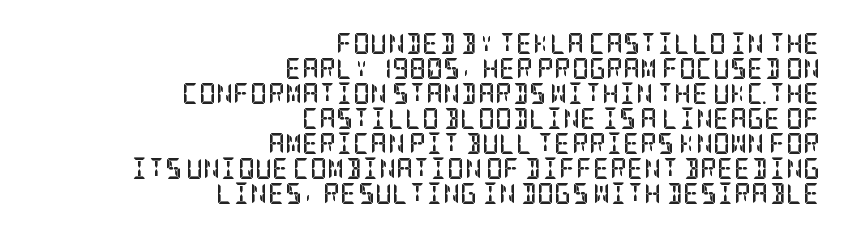
The image shows 21 px bold type, upright; set right-aligned, line spacing 1.19x, normal letter spacing, not underlined.
